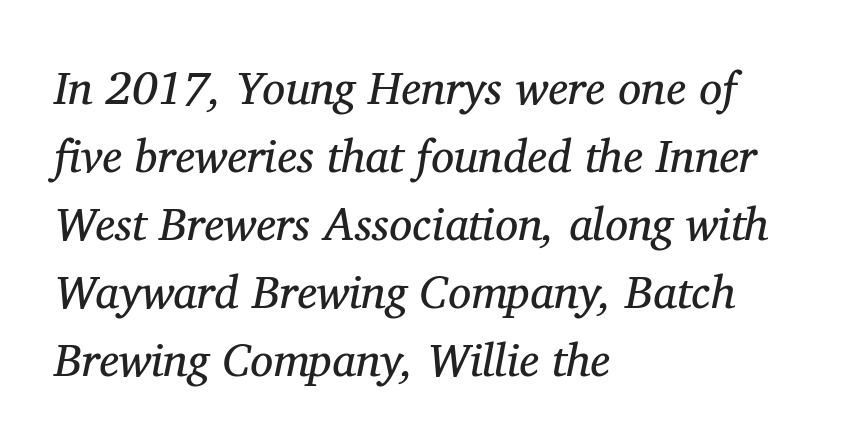
{"serif": "yes", "italic": "yes", "lean": "right", "slant_degrees": 11, "bold": "no", "weight": "regular", "width": "normal", "stroke_contrast": "medium", "x_height": "medium", "monospaced": "no", "underline": "no", "align": "left", "line_spacing": "normal", "line_spacing_ratio": 1.48, "letter_spacing": "normal", "letter_spacing_em": 0.0, "glyph_px": 46}
